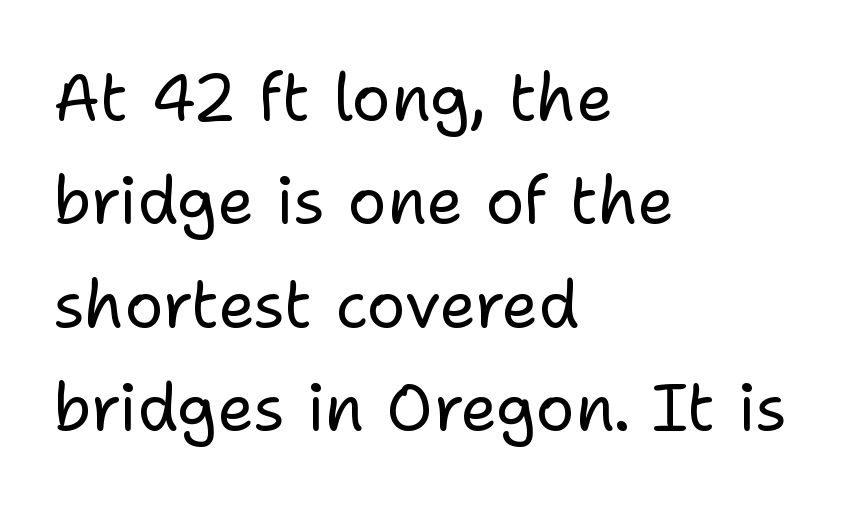
{"serif": "no", "italic": "no", "bold": "no", "weight": "regular", "width": "normal", "stroke_contrast": "low", "x_height": "medium", "monospaced": "no", "underline": "no", "align": "left", "line_spacing": "normal", "line_spacing_ratio": 1.59, "letter_spacing": "normal", "letter_spacing_em": 0.0, "glyph_px": 65}
